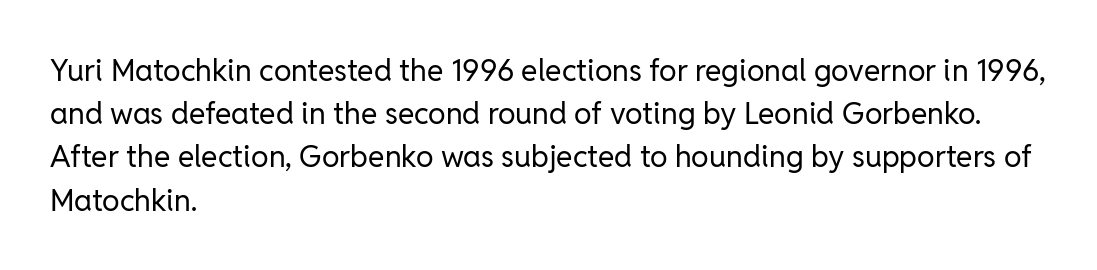
The image shows 30 px regular-weight sans-serif type, upright; set left-aligned, normal line spacing (1.44x), normal letter spacing, not underlined; low stroke contrast and a medium x-height.
